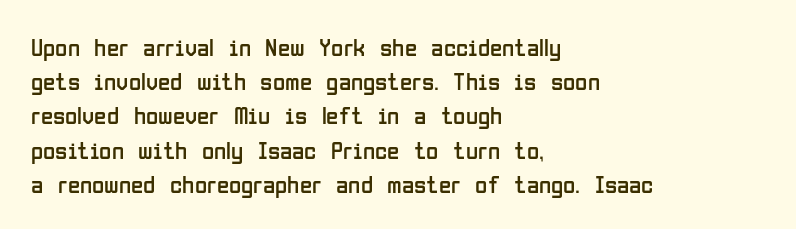
The area under the type is left untouched. A roman cut, with each character standing at attention. Observe the ordinary spacing: letters are neighbours, not strangers. Notice how the passage keeps a crisp vertical edge on the left only.
